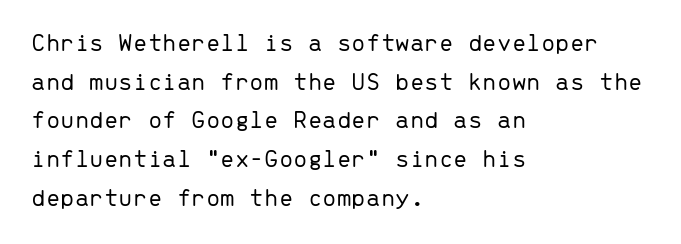
Posture: vertical. The weight tops out at a normal text grade. Words appear dense and cohesive because spacing is normal. If you drew a ruler down the left edge, every line would touch it. Line spacing here is normal. Underline: absent.
